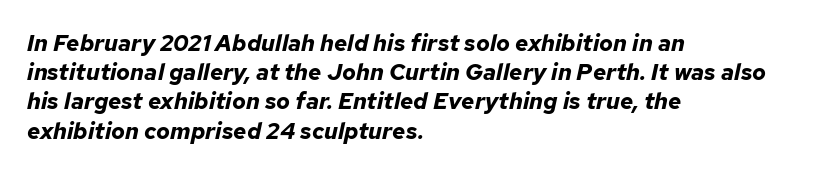
Is the type slanted? Yes — the strokes lean at a clear angle. The space beneath each line is pristine and unruled. The horizontal fit of the characters is conventional and even. Is the block centered? No — it sits flush against the left margin. Compared with an ordinary text face, these strokes are far heavier — a full bold.
